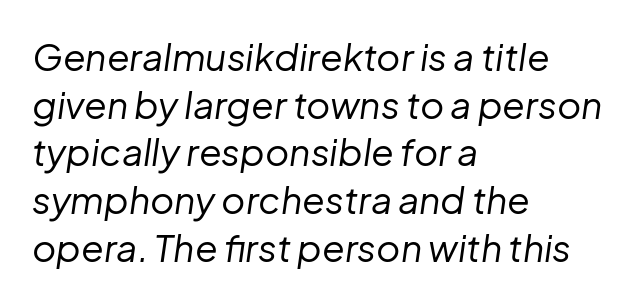
{"italic": "yes", "lean": "right", "slant_degrees": 8, "bold": "no", "weight": "regular", "width": "normal", "stroke_contrast": "low", "x_height": "medium", "monospaced": "no", "underline": "no", "align": "left", "line_spacing": "normal", "line_spacing_ratio": 1.29, "letter_spacing": "normal", "letter_spacing_em": 0.0, "glyph_px": 37}
